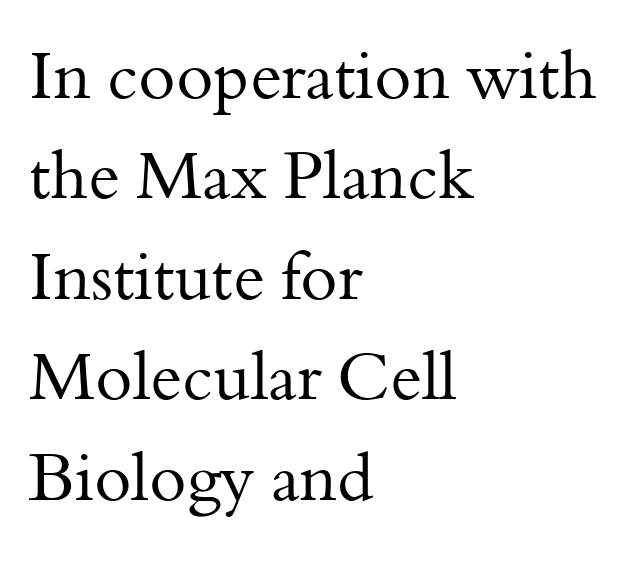
The image shows 67 px regular-weight serif type, upright; set left-aligned, normal line spacing (1.5x), normal letter spacing, not underlined; medium stroke contrast and a small x-height.
